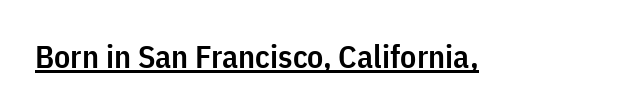
The image shows 32 px semibold, condensed sans-serif type, upright; set normal letter spacing, underlined; low stroke contrast and a medium x-height.
